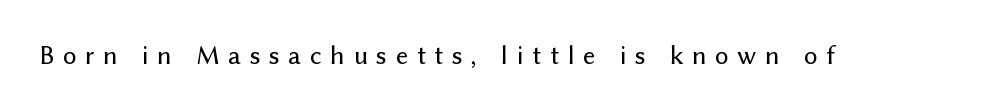
Compared with typical body copy, the letter spacing here is much looser. The baseline area is clear. Posture: straight, roman, zero tilt.
